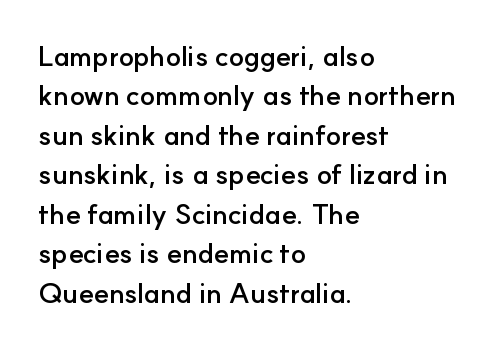
Posture: straight, roman, zero tilt. I'd describe the lettering as bold — thick and assertive. Look at the bottom of the vertical strokes: they stop flat, with no serifs. These lines are set flush left with a ragged right edge. The space beneath each line is pristine and unruled. This sample keeps an unexceptional amount of space between lines.
